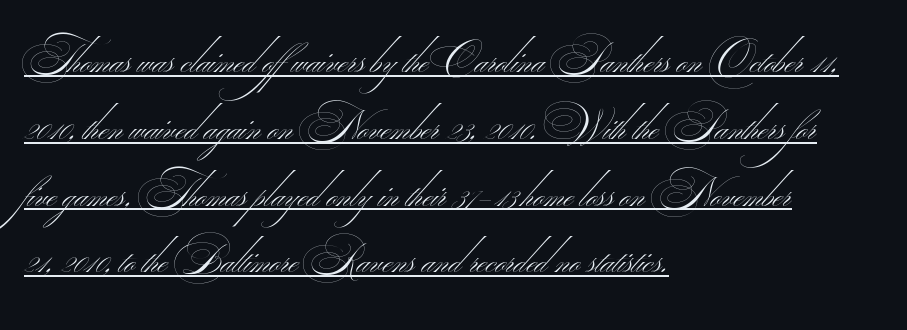
{"serif": "no", "bold": "no", "weight": "thin", "width": "wide", "stroke_contrast": "medium", "monospaced": "no", "underline": "yes", "align": "left", "line_spacing": "normal", "line_spacing_ratio": 1.59, "letter_spacing": "normal", "letter_spacing_em": 0.0, "glyph_px": 42}
